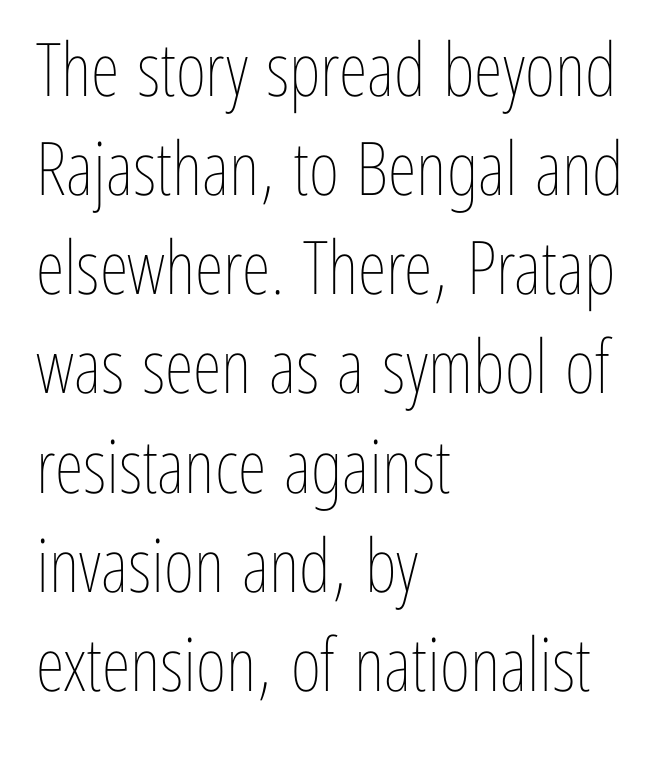
The image shows 74 px thin, condensed type, upright; set left-aligned, normal line spacing (1.34x), normal letter spacing, not underlined; low stroke contrast and a medium x-height.
